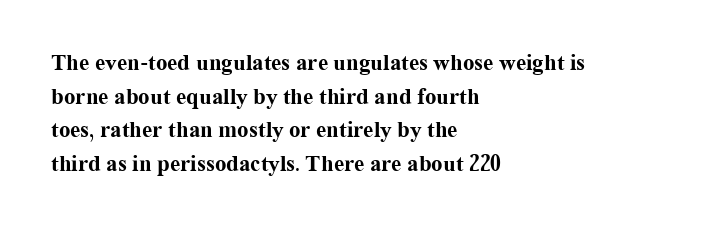
{"italic": "no", "bold": "yes", "underline": "no", "align": "left", "line_spacing": "normal", "line_spacing_ratio": 1.46, "letter_spacing": "normal", "letter_spacing_em": 0.0, "glyph_px": 23}
